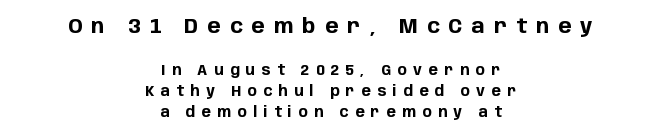
The image shows 20 px bold type, upright; set centered, normal line spacing (1.49x), unusually wide letter spacing (+0.46 em), not underlined; the first (top) block is 1.43x larger.
